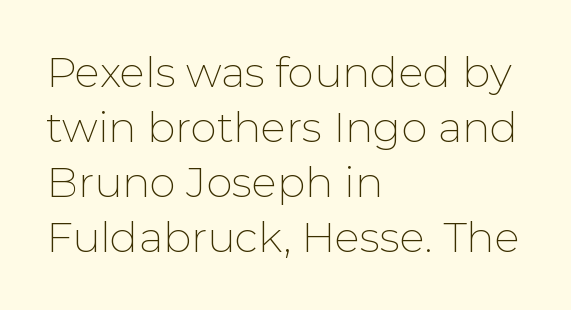
The image shows 42 px thin sans-serif type, upright; set left-aligned, normal line spacing (1.31x), normal letter spacing, not underlined; low stroke contrast and a medium x-height.
